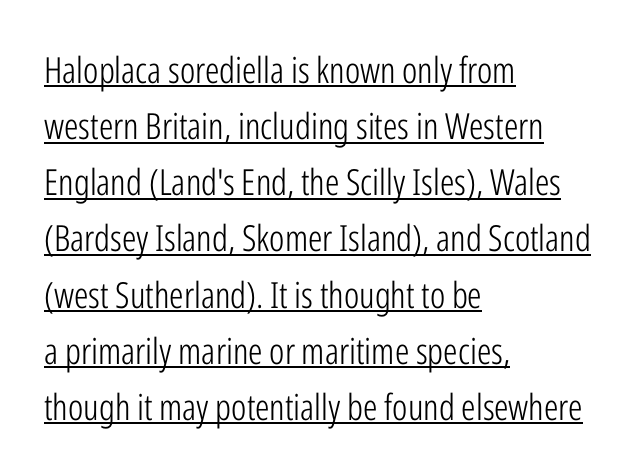
In terms of letterform style, serifs are entirely absent. You could not count columns in this text — the font is proportionally spaced. Here the glyphs are tracked normally, forming tight word shapes. Is the stroke heavy? The answer is a plain regular-or-lighter. One-word summary of the alignment: left. Caption: lettering with a line underneath.
